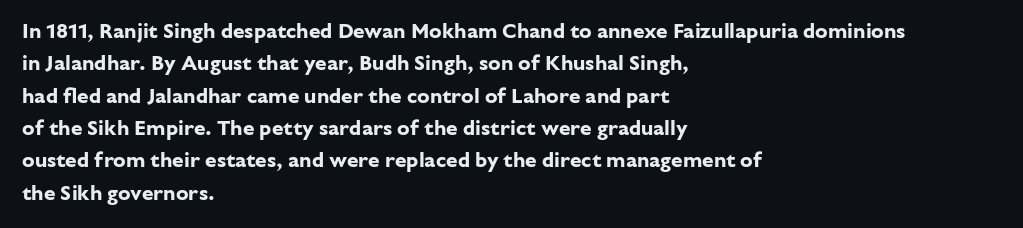
The image shows 21 px bold type, upright; set left-aligned, normal line spacing (1.54x), normal letter spacing, not underlined.
